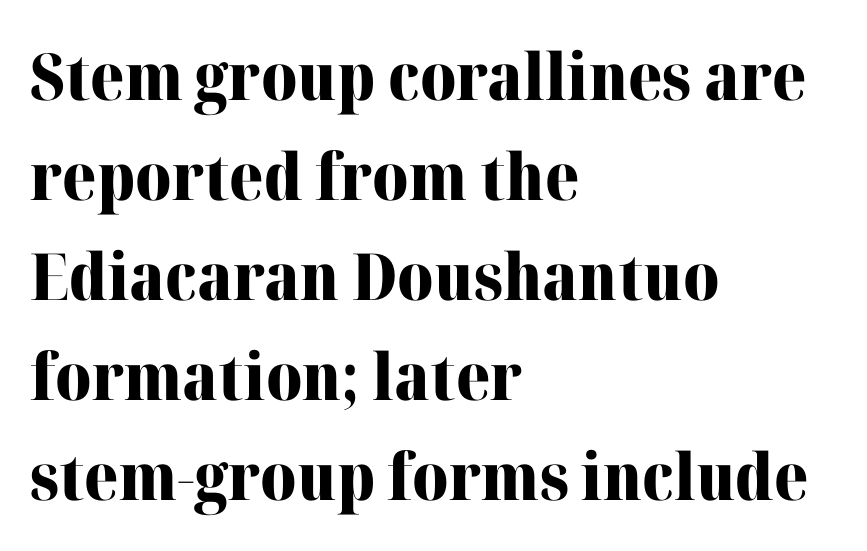
{"serif": "yes", "italic": "no", "bold": "yes", "weight": "heavy", "width": "normal", "stroke_contrast": "high", "x_height": "medium", "monospaced": "no", "underline": "no", "align": "left", "line_spacing": "normal", "line_spacing_ratio": 1.54, "letter_spacing": "normal", "letter_spacing_em": 0.0, "glyph_px": 65}
